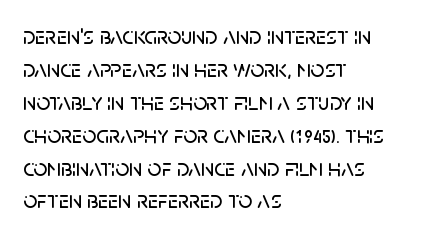
The type sits square on the baseline with zero lean. Students, observe: this is what conventionally led text looks like. Notice how the passage keeps a crisp vertical edge on the left only. Lines of text with bare space underneath.
